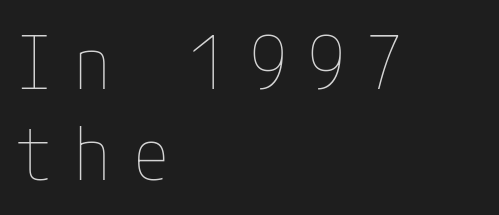
Q: Is the text bold? A: No.
Q: Is the text italic (slanted)? A: No, it is upright.
Q: Is the text underlined? A: No.
Q: How is the paragraph aligned? A: Left-aligned.
Q: Is the spacing between letters normal or unusually wide? A: Unusually wide.
Q: Is the spacing between lines tight, normal or loose? A: Normal.
Q: Width (condensed, normal, or wide)? A: Condensed.
Q: Stroke contrast? A: Low.
Q: x-height? A: Medium.
